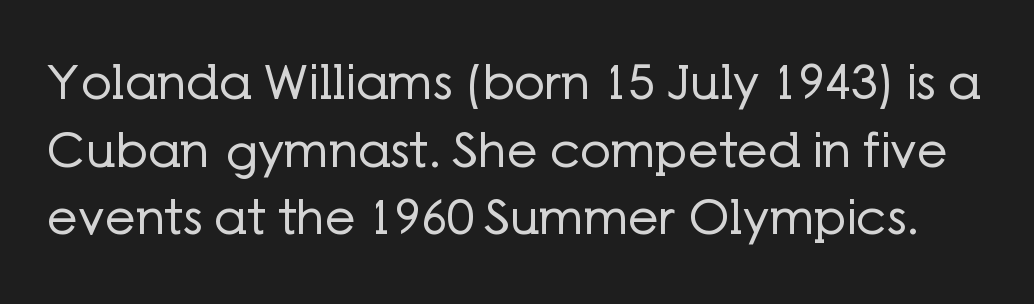
Q: Is the text bold? A: No.
Q: Is the text italic (slanted)? A: No, it is upright.
Q: Is the typeface a serif or a sans-serif typeface? A: Sans-serif.
Q: Is the text underlined? A: No.
Q: Is the spacing between letters normal or unusually wide? A: Normal.
Q: Is the spacing between lines tight, normal or loose? A: Normal.
Q: Width (condensed, normal, or wide)? A: Normal.
Q: Stroke contrast? A: Low.
Q: x-height? A: Medium.
Q: Monospaced? A: No.
